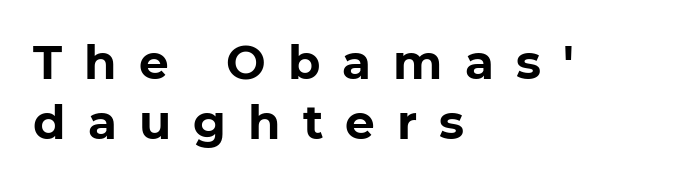
Q: Is the text bold? A: Yes.
Q: Is the typeface a serif or a sans-serif typeface? A: Sans-serif.
Q: Is the text underlined? A: No.
Q: How is the paragraph aligned? A: Left-aligned.
Q: Is the spacing between letters normal or unusually wide? A: Unusually wide.
Q: Is the spacing between lines tight, normal or loose? A: Normal.
Q: Width (condensed, normal, or wide)? A: Normal.
Q: Stroke contrast? A: Low.
Q: x-height? A: Medium.
Q: Monospaced? A: No.
